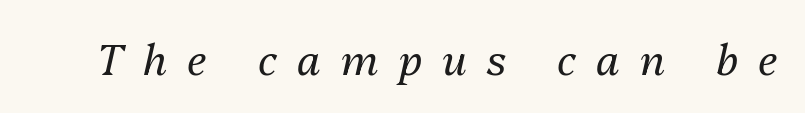
Q: Is the text bold? A: No.
Q: Is the text italic (slanted)? A: Yes, it leans right by about 13 degrees.
Q: Is the text underlined? A: No.
Q: Is the spacing between letters normal or unusually wide? A: Unusually wide.
Q: Width (condensed, normal, or wide)? A: Normal.
Q: Stroke contrast? A: Medium.
Q: x-height? A: Medium.
Q: Monospaced? A: No.
